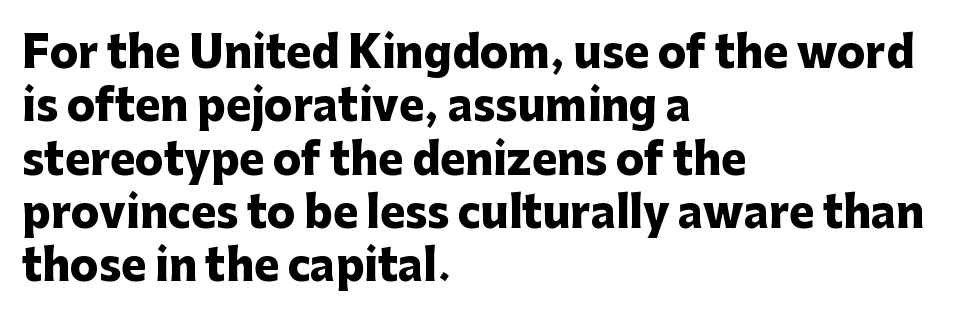
Caption: standard tracking, unaltered. Weight check: bold — yes, fully. Here the designer chose a conventional face with non-uniform glyph widths. Line beginnings align vertically; line endings do not. Notice how descenders clear the ascenders below comfortably — that's standard leading.
